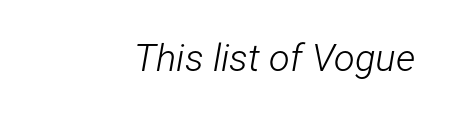
{"italic": "yes", "lean": "right", "slant_degrees": 12, "bold": "no", "weight": "light", "width": "condensed", "stroke_contrast": "low", "x_height": "medium", "monospaced": "no", "underline": "no", "letter_spacing": "normal", "letter_spacing_em": 0.0, "glyph_px": 38}
